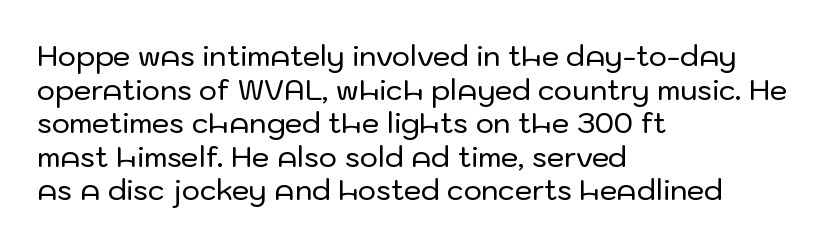
You could call the tracking neutral — neither tight nor loose. Each letter keeps its own natural width here, so spacing adapts to shape. The lettering holds an erect, upright posture throughout. Each row of text sits above clean, open space. Regarding serifs, this sample does without them. A classic flush-left, rag-right setting is used for this passage.
